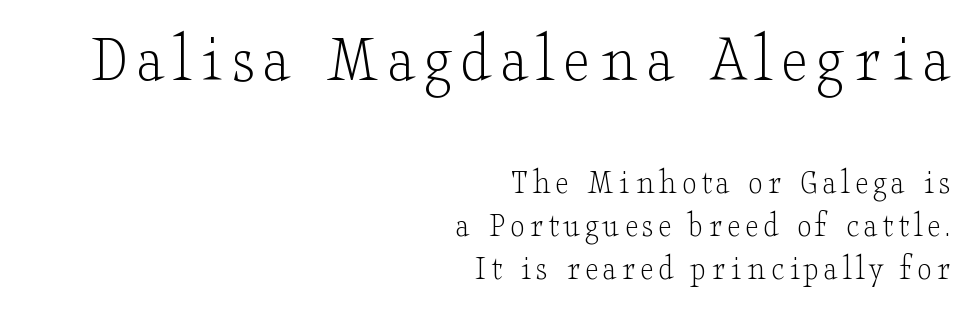
The image shows 71 px light, wide serif type, upright; set right-aligned, line spacing 1.2x, not underlined; the first (top) block is 1.97x larger; low stroke contrast and a small x-height.
